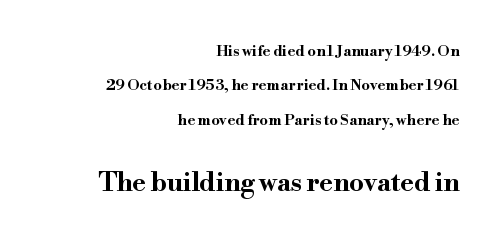
The image shows 26 px bold type, upright; set right-aligned, loose line spacing (2.3x), normal letter spacing, not underlined; the second (bottom) block is 1.73x larger.
